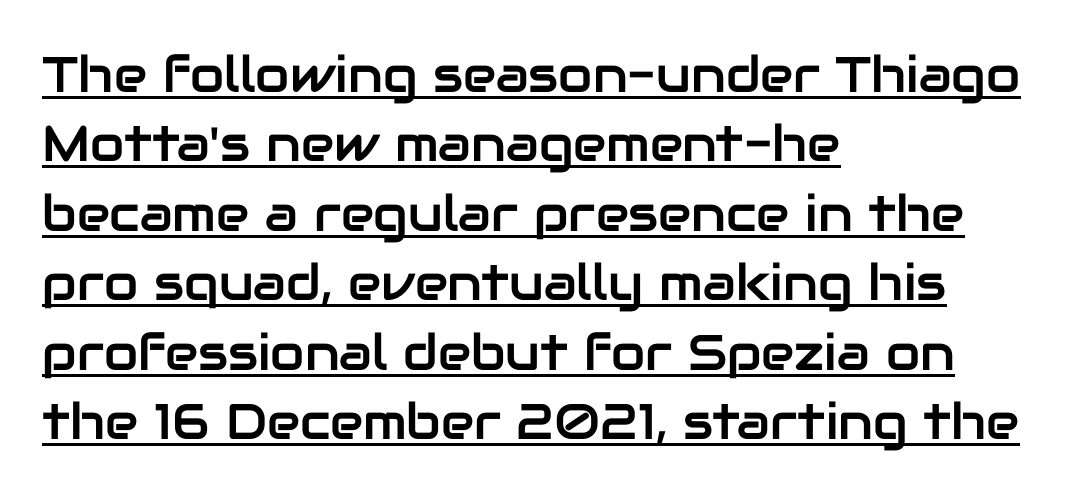
{"serif": "no", "italic": "no", "width": "normal", "stroke_contrast": "low", "x_height": "medium", "monospaced": "no", "underline": "yes", "align": "left", "line_spacing": "normal", "line_spacing_ratio": 1.39, "letter_spacing": "normal", "letter_spacing_em": 0.0, "glyph_px": 50}
